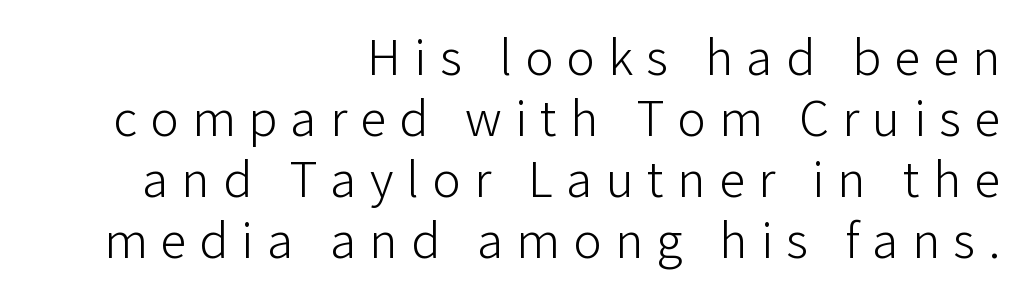
{"serif": "no", "italic": "no", "bold": "no", "weight": "light", "width": "normal", "stroke_contrast": "low", "x_height": "medium", "monospaced": "no", "underline": "no", "align": "right", "line_spacing": "tight", "line_spacing_ratio": 1.15, "letter_spacing": "wide", "letter_spacing_em": 0.25, "glyph_px": 53}
